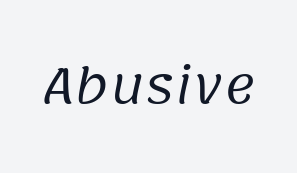
The image shows 48 px regular-weight sans-serif type; set normal letter spacing, not underlined; low stroke contrast and a large x-height.
